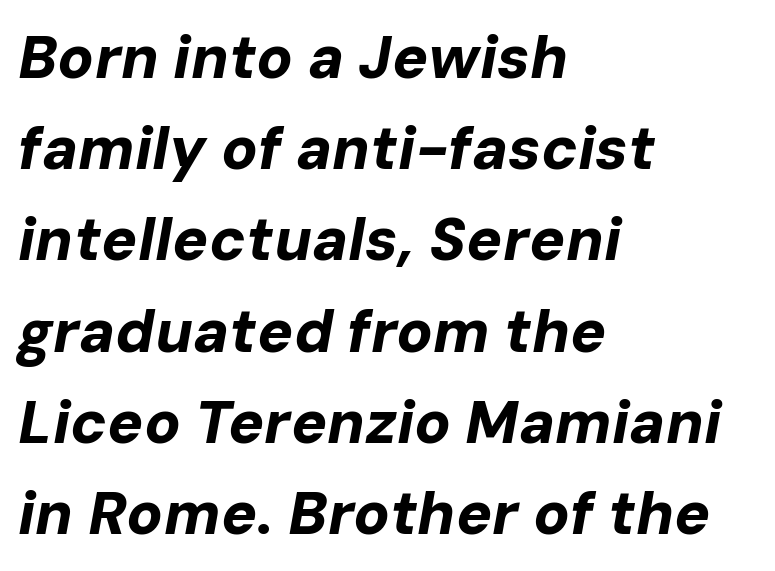
Tracking here is standard; glyphs follow each other at the usual distance. Baseline-to-baseline distance is the conventional proportion of letter height. You could not count columns in this text — the font is proportionally spaced. Underlining? Definitely not there.
